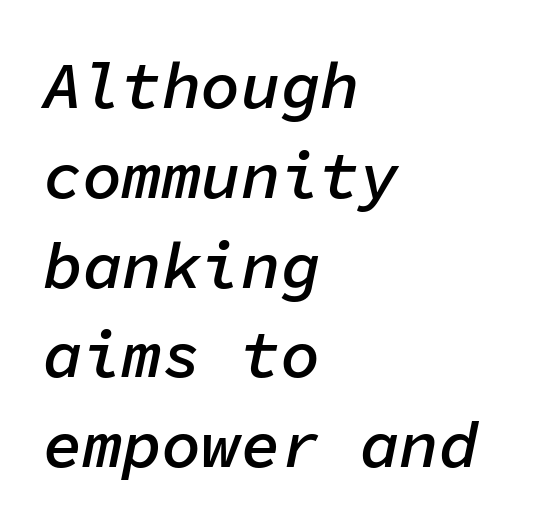
Look at the stroke-to-counter ratio: somewhat heavy, a semibold. The lettering tilts uniformly, giving the passage an italic look. In CSS terms this would be text-align: left. The specimen omits any rule beneath the text block's lines.
